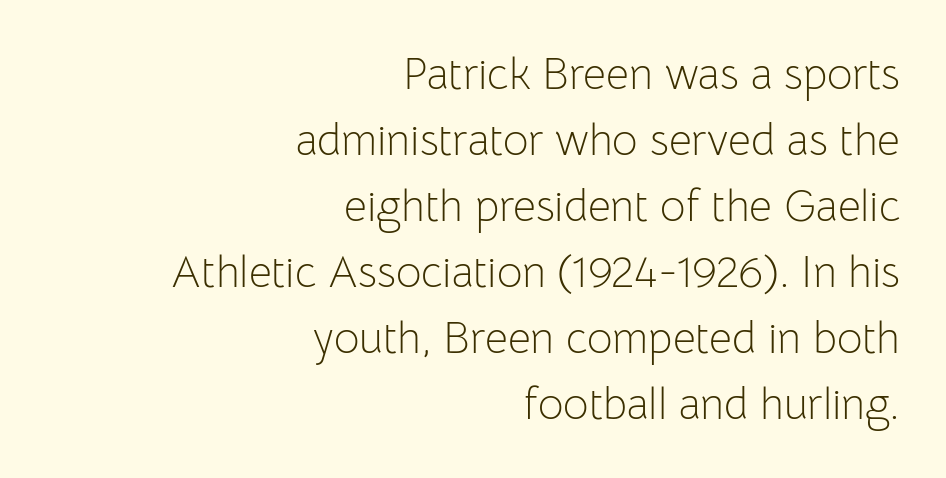
{"serif": "no", "italic": "no", "bold": "no", "weight": "light", "width": "normal", "stroke_contrast": "low", "x_height": "medium", "monospaced": "no", "underline": "no", "align": "right", "line_spacing": "normal", "line_spacing_ratio": 1.5, "letter_spacing": "normal", "letter_spacing_em": 0.0, "glyph_px": 44}
